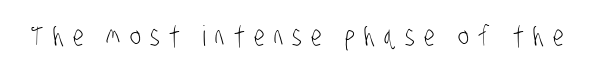
{"serif": "no", "bold": "no", "weight": "light", "width": "condensed", "stroke_contrast": "low", "x_height": "large", "monospaced": "no", "underline": "no", "letter_spacing": "wide", "letter_spacing_em": 0.33, "glyph_px": 28}
